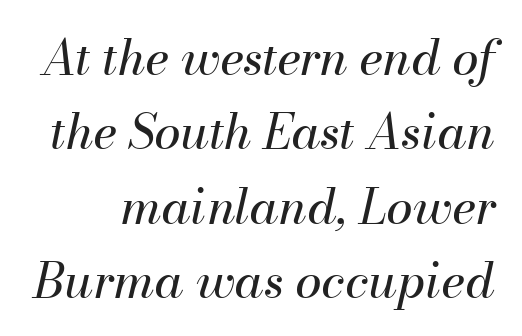
The image shows 48 px regular-weight type, italic (leaning right); set normal line spacing (1.55x), normal letter spacing, not underlined; medium stroke contrast and a small x-height.
